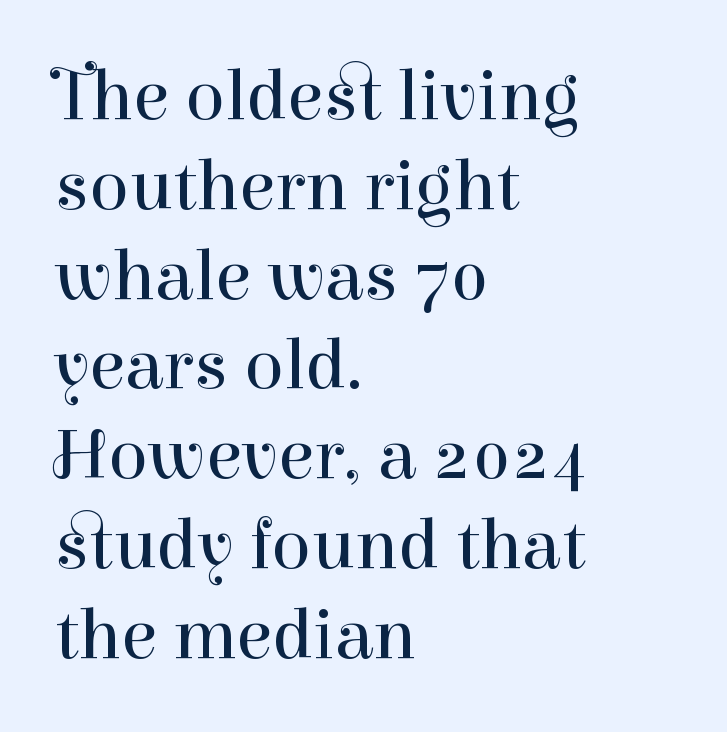
The image shows 73 px regular-weight serif type, upright; set left-aligned, line spacing 1.23x, normal letter spacing, not underlined; high stroke contrast and a medium x-height.
